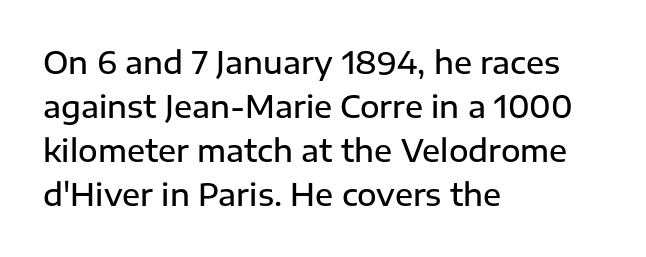
Lines of text with bare space underneath. Is this a sans? Yes — the strokes have no serifs. Leading matches the norm, producing a regular column. Default kerning and tracking; the words read as compact shapes. Moderately thickened strokes mark this as semibold type.
